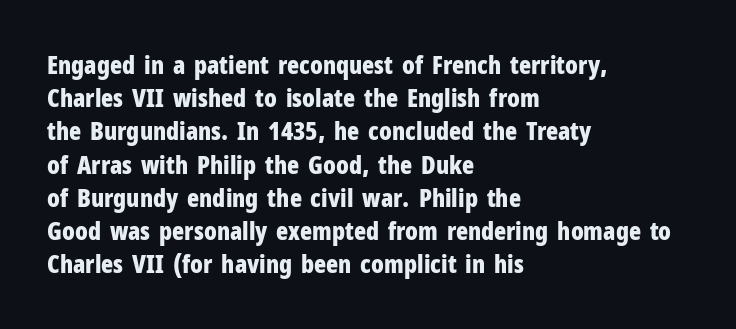
One-word summary of the alignment: left. Compared with an ordinary text face, these strokes are far heavier — a full bold. Interline gaps are of average width in this sample. Letter spacing: default. The baseline area is clear. The letters stand upright; this is a roman face.
